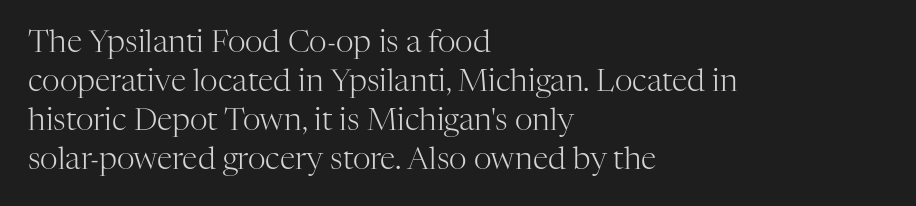
The image shows 31 px light serif type, upright; set left-aligned, normal line spacing (1.26x), normal letter spacing, not underlined; high stroke contrast and a medium x-height.
